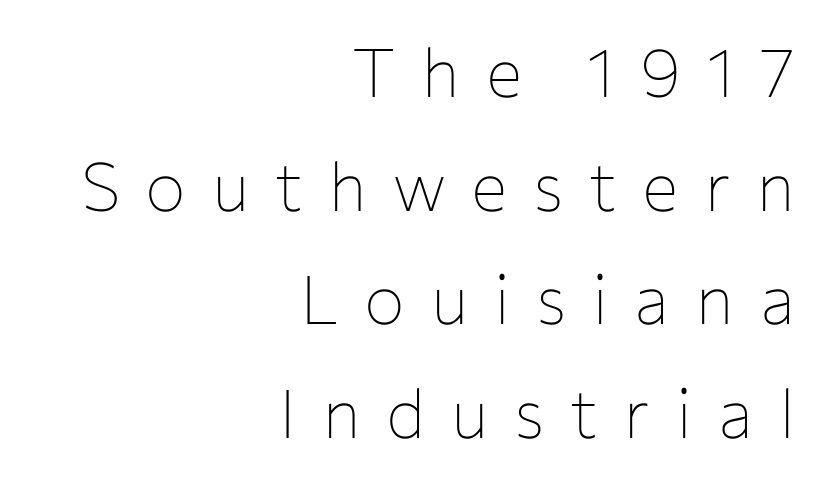
The image shows 68 px thin sans-serif type, upright; set right-aligned, normal line spacing (1.67x), unusually wide letter spacing (+0.38 em), not underlined; low stroke contrast and a medium x-height.
